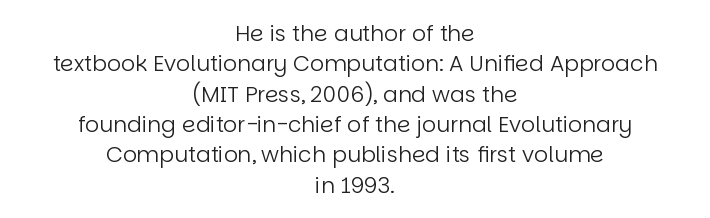
{"italic": "no", "bold": "no", "underline": "no", "align": "center", "line_spacing": "normal", "line_spacing_ratio": 1.38, "letter_spacing": "normal", "letter_spacing_em": 0.0, "glyph_px": 22}
